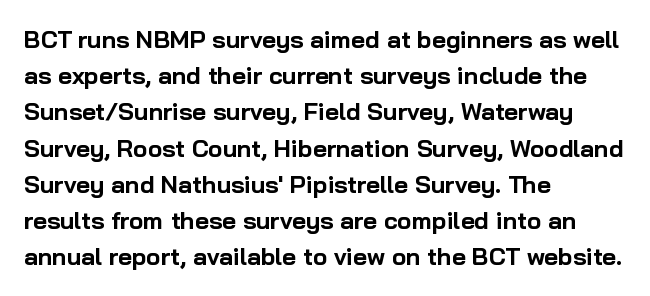
Q: Is the text bold? A: Yes.
Q: Is the text italic (slanted)? A: No, it is upright.
Q: Is the text underlined? A: No.
Q: How is the paragraph aligned? A: Left-aligned.
Q: Is the spacing between letters normal or unusually wide? A: Normal.
Q: Is the spacing between lines tight, normal or loose? A: Normal.
